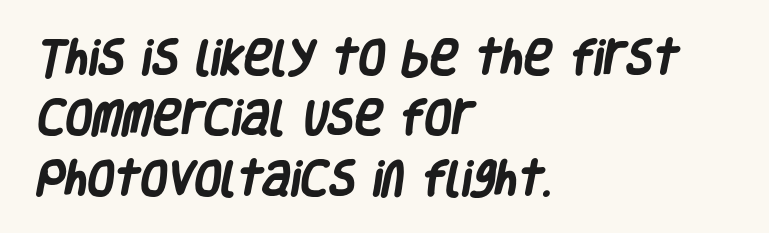
The image shows 39 px heavy, condensed sans-serif type; set left-aligned, normal line spacing (1.55x), normal letter spacing, not underlined; low stroke contrast and a large x-height.
